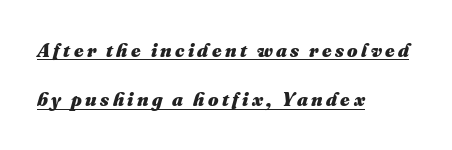
Q: Is the text bold? A: Yes.
Q: Is the text underlined? A: Yes.
Q: How is the paragraph aligned? A: Left-aligned.
Q: Is the spacing between lines tight, normal or loose? A: Loose.
